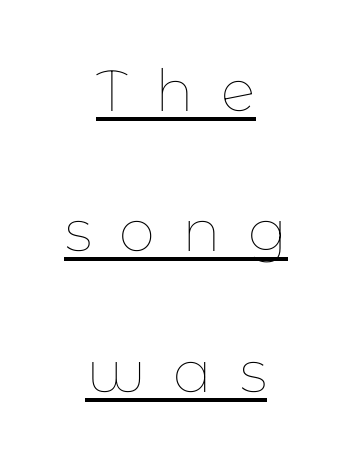
Where is the straight margin? There isn't one; the lines are centered. The lettering is marked with a stroke running underneath it. The rendering uses natural spacing where letterforms have individual widths. The type sits square on the baseline with zero lean.
